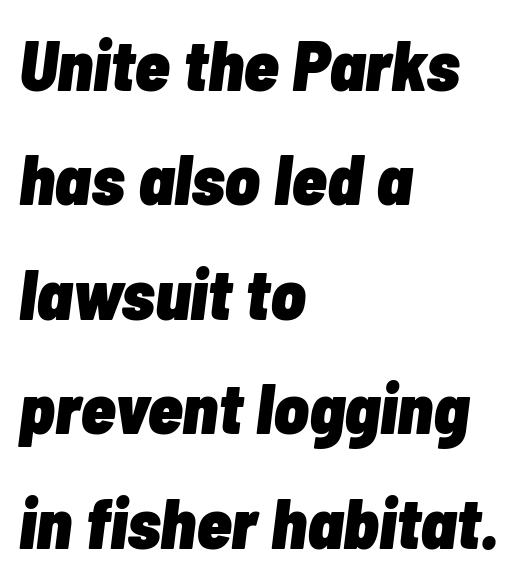
Rule under the text: the space is simply empty. Each letter keeps its own natural width here, so spacing adapts to shape. Look at the stroke-to-counter ratio: heavy, a bold. This sample keeps an unexceptional amount of space between lines. All the whitespace from short lines collects on the right.
